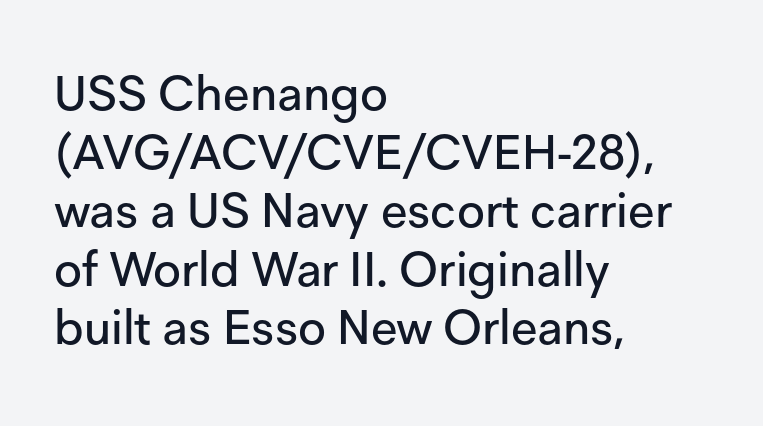
{"serif": "no", "italic": "no", "width": "normal", "stroke_contrast": "low", "x_height": "medium", "monospaced": "no", "underline": "no", "align": "left", "line_spacing_ratio": 1.22, "letter_spacing": "normal", "letter_spacing_em": 0.0, "glyph_px": 48}
